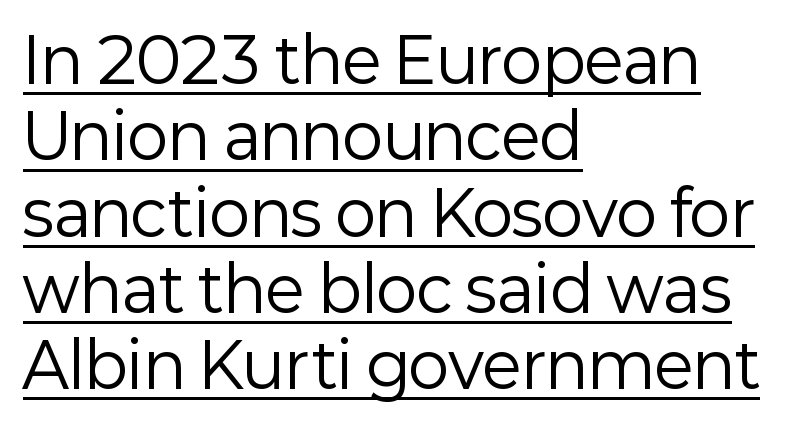
{"serif": "no", "italic": "no", "bold": "no", "weight": "regular", "width": "normal", "stroke_contrast": "low", "x_height": "medium", "monospaced": "no", "underline": "yes", "align": "left", "line_spacing_ratio": 1.23, "letter_spacing": "normal", "letter_spacing_em": 0.0, "glyph_px": 62}
